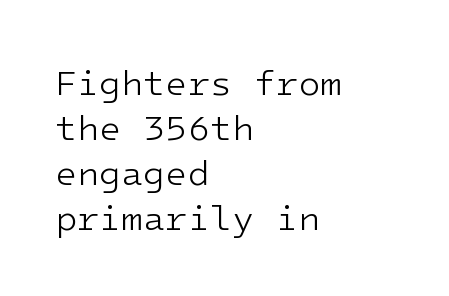
Q: Is the text bold? A: No.
Q: Is the text italic (slanted)? A: No, it is upright.
Q: Is the typeface a serif or a sans-serif typeface? A: Sans-serif.
Q: Is the text underlined? A: No.
Q: How is the paragraph aligned? A: Left-aligned.
Q: Is the spacing between letters normal or unusually wide? A: Normal.
Q: Is the spacing between lines tight, normal or loose? A: Normal.
Q: Width (condensed, normal, or wide)? A: Normal.
Q: Stroke contrast? A: Low.
Q: x-height? A: Medium.
